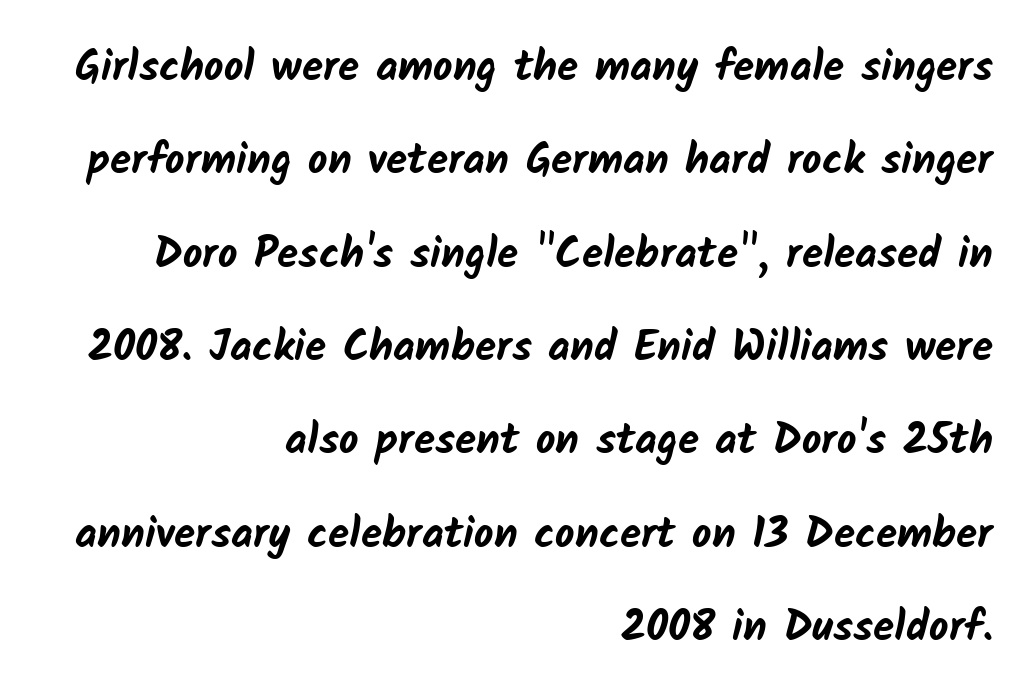
Q: Is the text bold? A: Yes.
Q: Is the typeface a serif or a sans-serif typeface? A: Sans-serif.
Q: Is the text underlined? A: No.
Q: How is the paragraph aligned? A: Right-aligned.
Q: Is the spacing between letters normal or unusually wide? A: Normal.
Q: Is the spacing between lines tight, normal or loose? A: Loose.
Q: Width (condensed, normal, or wide)? A: Normal.
Q: Stroke contrast? A: Low.
Q: x-height? A: Medium.
Q: Monospaced? A: No.
